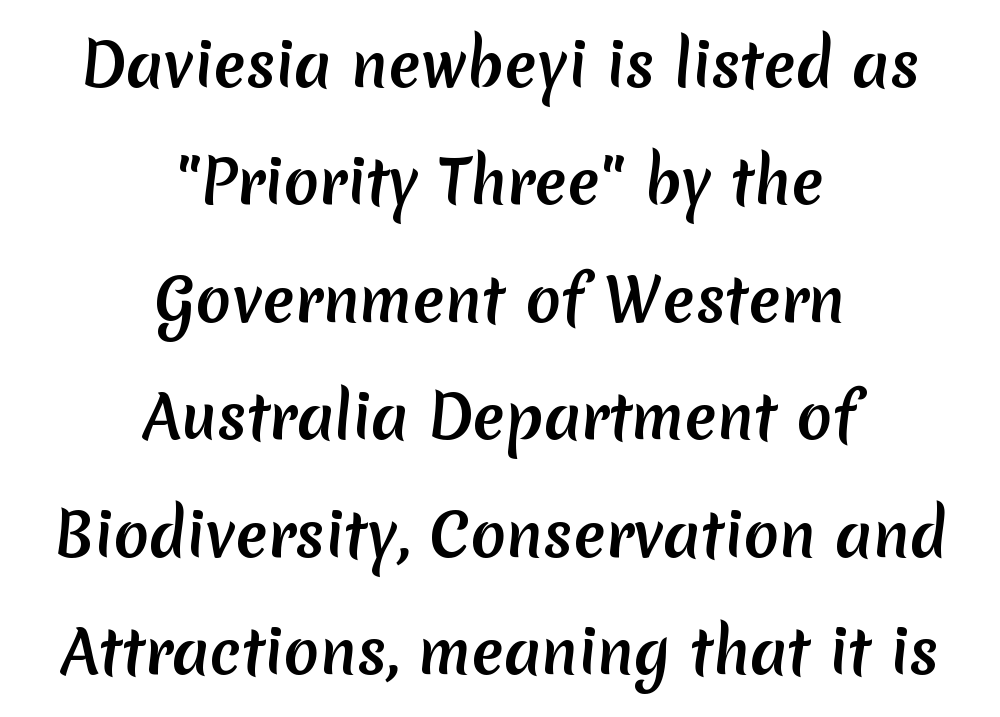
{"serif": "no", "width": "normal", "stroke_contrast": "medium", "x_height": "medium", "monospaced": "no", "underline": "no", "align": "center", "line_spacing": "loose", "line_spacing_ratio": 1.99, "letter_spacing": "normal", "letter_spacing_em": 0.0, "glyph_px": 59}
